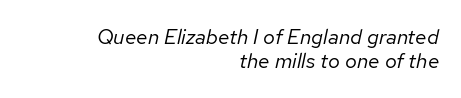
The specimen reads as italic at a glance. Horizontally, the lines are justified to the trailing edge only. The face used here is rendered with its standard letterfit. The foot of each line stays bare and open.
